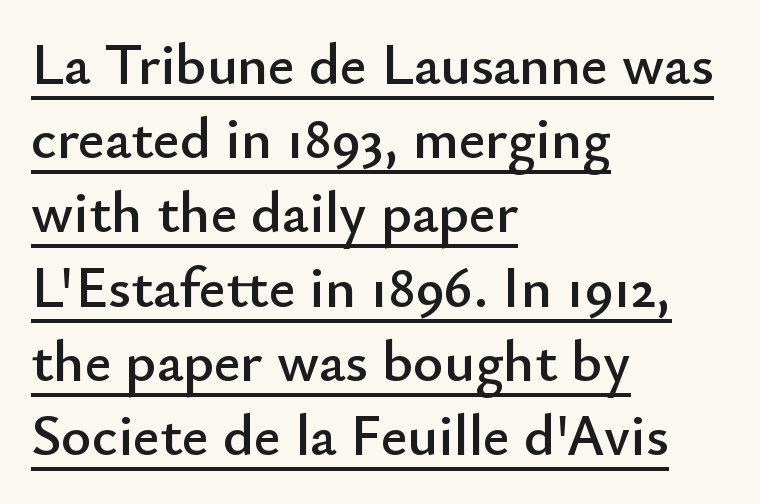
The image shows 58 px sans-serif type, upright; set left-aligned, normal line spacing (1.28x), normal letter spacing, underlined; low stroke contrast and a small x-height.
